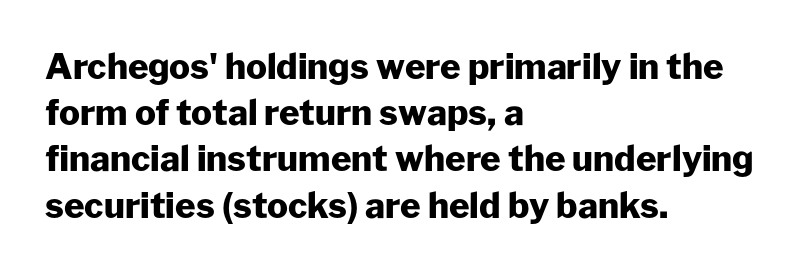
Bare-footed words on every line. Plenty of ink on the page — the face is bold. Does the type have serifs? No, each stem ends abruptly. Ascenders rise straight up at ninety degrees.
